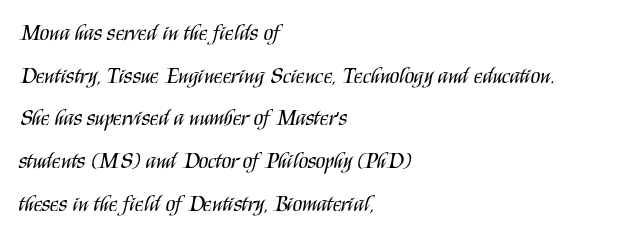
{"bold": "no", "underline": "no", "align": "left", "line_spacing": "loose", "line_spacing_ratio": 1.94, "letter_spacing": "normal", "letter_spacing_em": 0.0, "glyph_px": 22}
